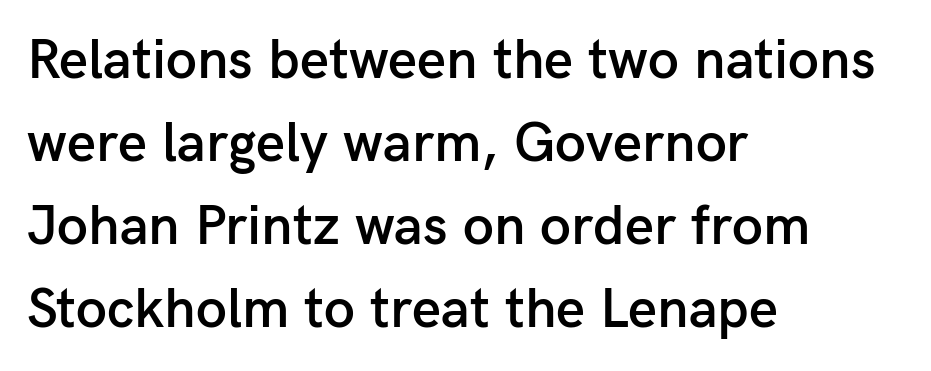
{"serif": "no", "italic": "no", "bold": "semi", "weight": "semibold", "width": "normal", "stroke_contrast": "low", "x_height": "medium", "monospaced": "no", "underline": "no", "align": "left", "line_spacing": "normal", "line_spacing_ratio": 1.48, "letter_spacing": "normal", "letter_spacing_em": 0.0, "glyph_px": 56}
